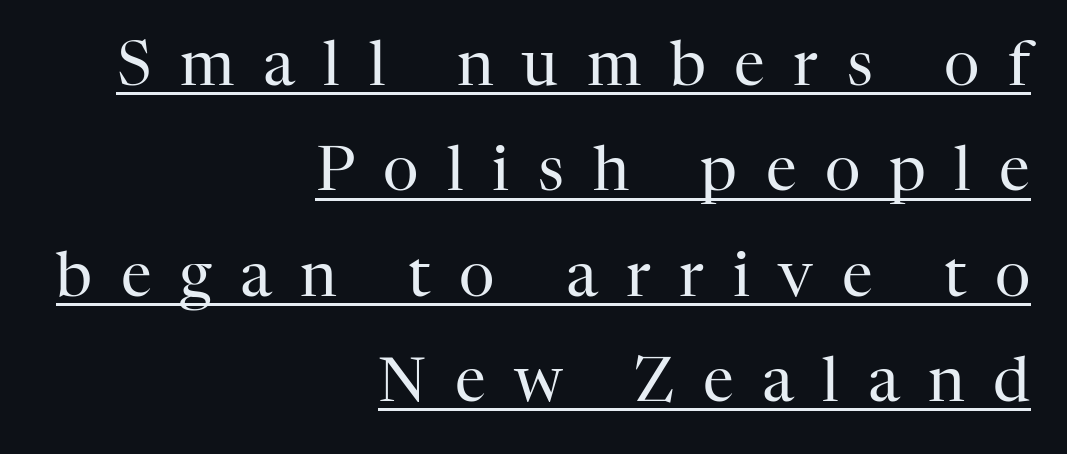
The image shows 62 px regular-weight serif type, upright; set right-aligned, normal line spacing (1.7x), unusually wide letter spacing (+0.46 em), underlined; high stroke contrast and a medium x-height.
